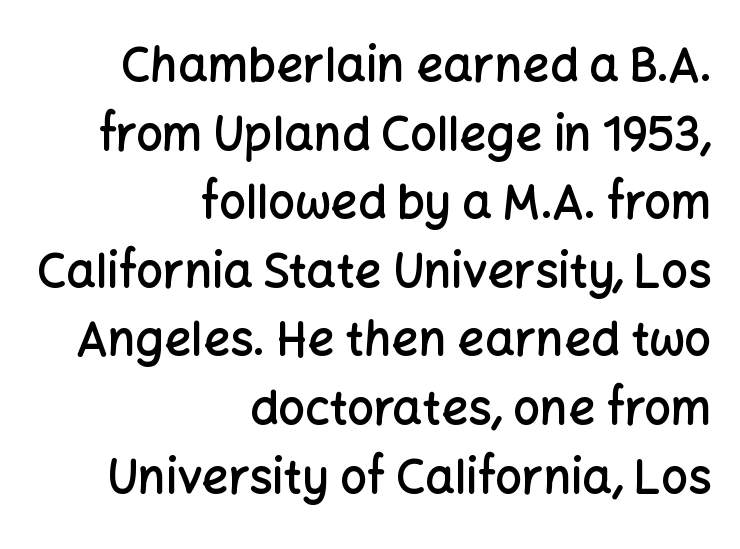
Q: Is the text bold? A: Semi-bold.
Q: Is the text italic (slanted)? A: No, it is upright.
Q: Is the typeface a serif or a sans-serif typeface? A: Sans-serif.
Q: Is the text underlined? A: No.
Q: How is the paragraph aligned? A: Right-aligned.
Q: Is the spacing between letters normal or unusually wide? A: Normal.
Q: Is the spacing between lines tight, normal or loose? A: Normal.
Q: Width (condensed, normal, or wide)? A: Normal.
Q: Stroke contrast? A: Low.
Q: x-height? A: Medium.
Q: Monospaced? A: No.
